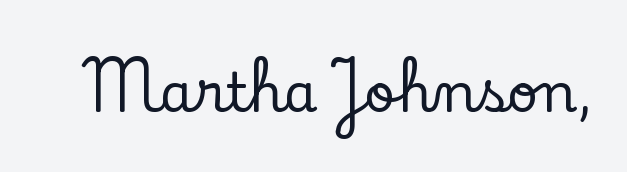
Q: Is the text italic (slanted)? A: No, it is upright.
Q: Is the typeface a serif or a sans-serif typeface? A: Serif.
Q: Is the text underlined? A: No.
Q: Is the spacing between letters normal or unusually wide? A: Normal.
Q: Width (condensed, normal, or wide)? A: Normal.
Q: Stroke contrast? A: Low.
Q: x-height? A: Small.
Q: Monospaced? A: No.
